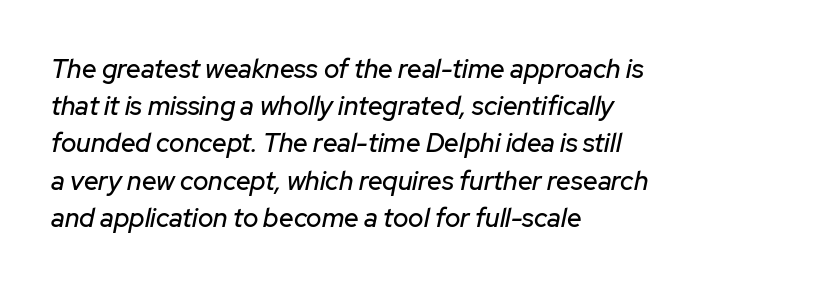
{"italic": "yes", "lean": "right", "slant_degrees": 12, "underline": "no", "align": "left", "line_spacing": "normal", "line_spacing_ratio": 1.43, "letter_spacing": "normal", "letter_spacing_em": 0.0, "glyph_px": 26}
